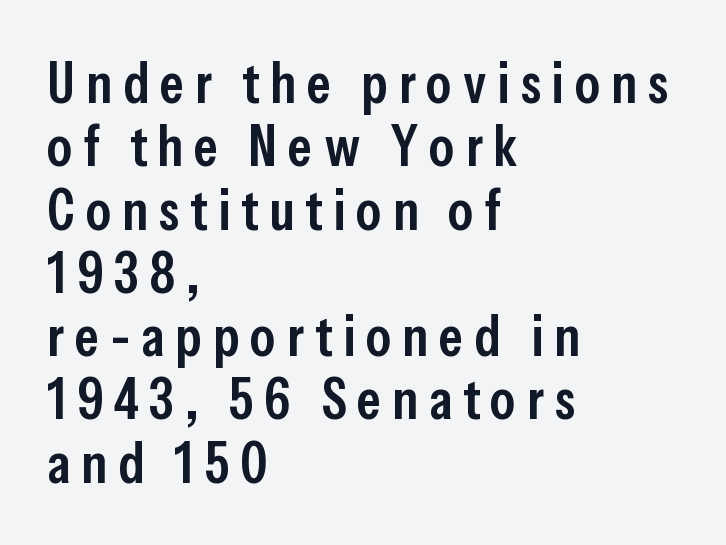
The image shows 57 px semibold, condensed sans-serif type, upright; set left-aligned, tight line spacing (1.11x), not underlined; low stroke contrast and a medium x-height.
